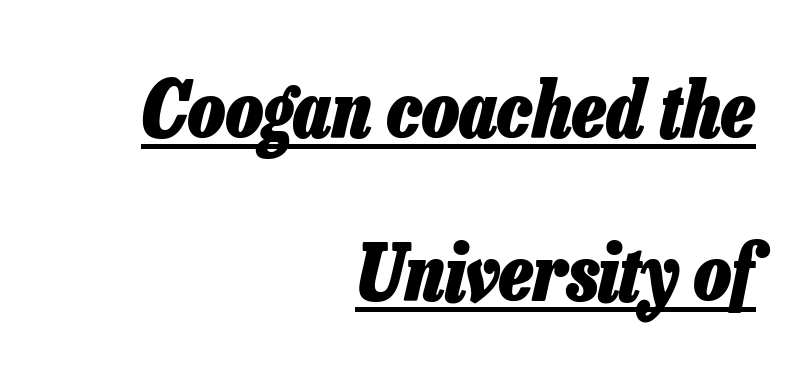
Reading down the column, the eye jumps a long way to each next line. Quick note: underline on. This sample is right-justified, so line beginnings fall wherever the words allow. Spacing verdict: proportional, widths tailored to each character. Is the letter spacing exaggerated? No — it looks like the ordinary default. Set as a true bold cut, around the 700 mark.
